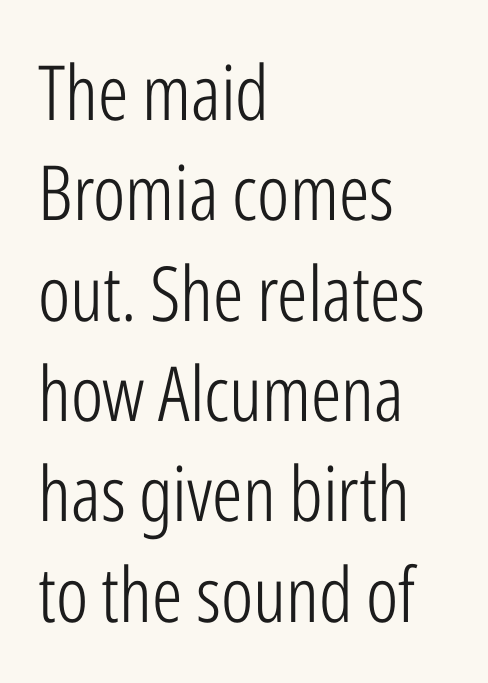
{"serif": "no", "italic": "no", "bold": "no", "weight": "light", "width": "condensed", "stroke_contrast": "low", "x_height": "medium", "monospaced": "no", "underline": "no", "align": "left", "line_spacing": "normal", "line_spacing_ratio": 1.32, "letter_spacing": "normal", "letter_spacing_em": 0.0, "glyph_px": 76}
